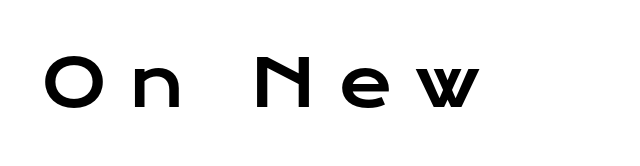
The image shows 66 px wide sans-serif type, upright; set unusually wide letter spacing (+0.33 em), not underlined; low stroke contrast and a medium x-height.
